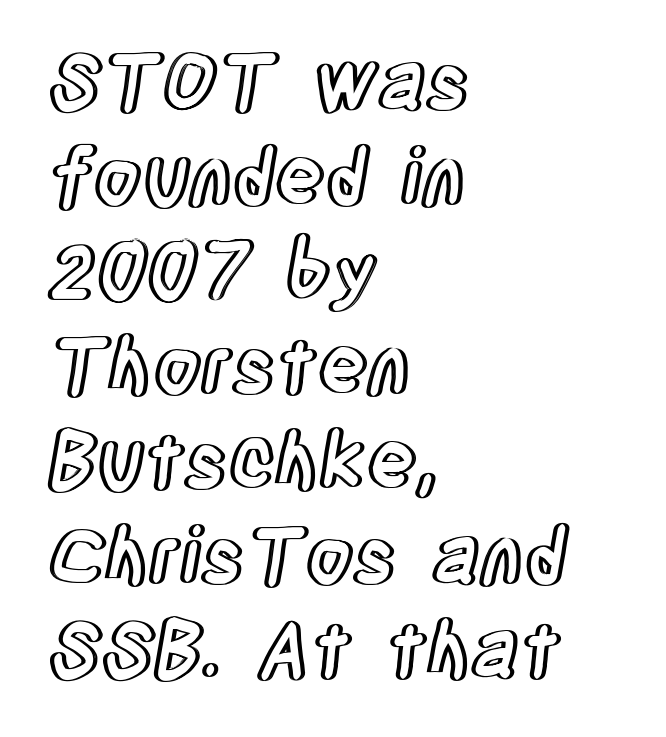
Beneath every word, the page is bare. A typesetter would call this proportional, since set widths differ per character. The ragged edge is on the right, which tells us the setting is flush left. These lines keep a tight, regular rhythm from letter to letter.
